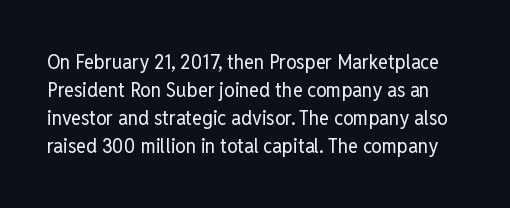
Q: Is the text bold? A: No.
Q: Is the text italic (slanted)? A: No, it is upright.
Q: Is the text underlined? A: No.
Q: Is the spacing between letters normal or unusually wide? A: Normal.
Q: Is the spacing between lines tight, normal or loose? A: Normal.
